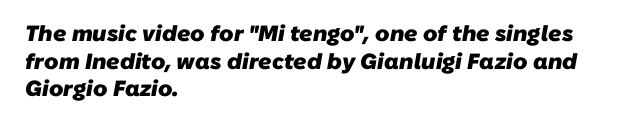
The foot of each line stays bare and open. The passage shown has conventional tracking throughout. Line spacing here is normal. A student would call this left alignment; a typographer would say flush left, rag right.
